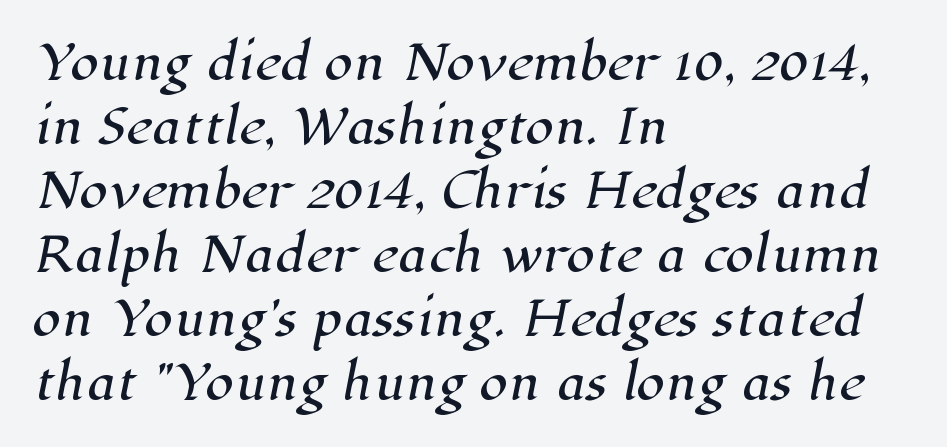
The image shows 46 px serif type; set left-aligned, normal line spacing (1.39x), normal letter spacing, not underlined; high stroke contrast and a medium x-height.
